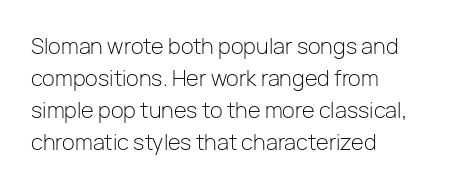
{"italic": "no", "bold": "no", "underline": "no", "align": "left", "line_spacing": "normal", "line_spacing_ratio": 1.52, "letter_spacing": "normal", "letter_spacing_em": 0.0, "glyph_px": 21}
